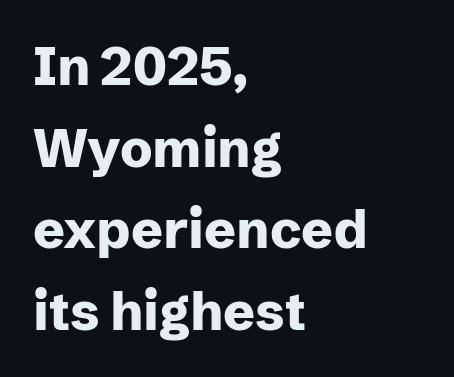
Chunky letters — that's bold for sure. All the whitespace from short lines collects on the right. A typesetter would label this face a sans. Designer's note — italics off, roman on.
